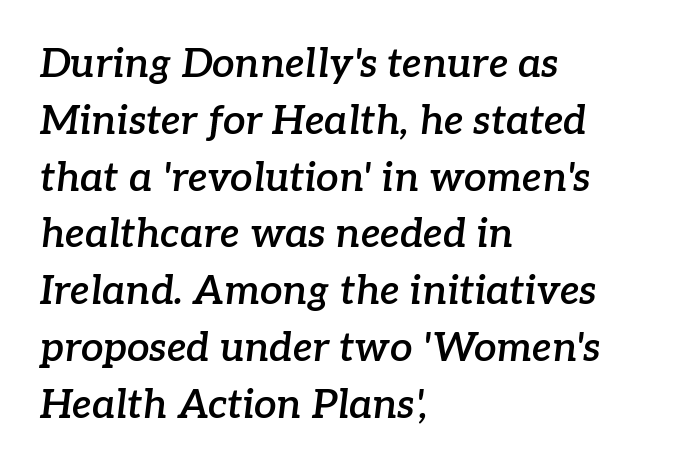
The paragraph has a hard left edge and a soft right edge. A typesetter would call this leading conventional body-copy spacing. A typesetter would call this proportional, since set widths differ per character. Italic: yes, the glyphs are oblique.
